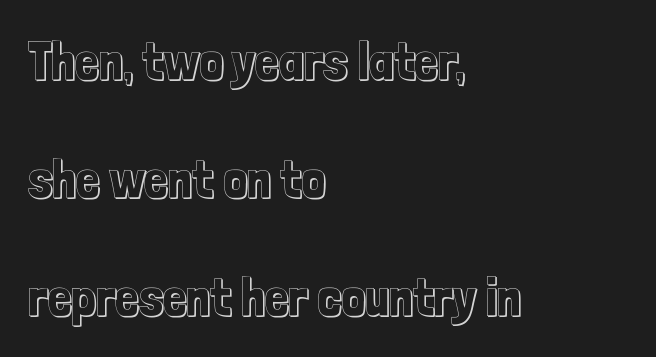
Ascenders rise straight up at ninety degrees. Descenders are the only things crossing below the line. Observe the ordinary spacing: letters are neighbours, not strangers. Notice the wide empty band between every row — that's loose leading.
